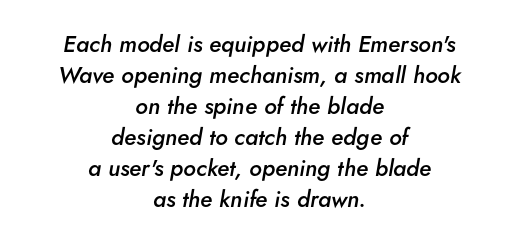
The image shows 23 px text type, italic (leaning right); set centered, normal line spacing (1.35x), normal letter spacing, not underlined.
